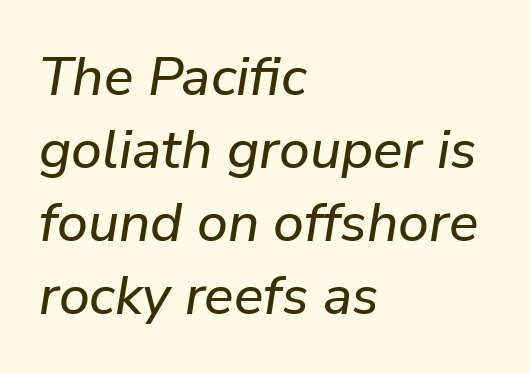
The image shows 55 px text type, italic (leaning right); set left-aligned, normal line spacing (1.33x), normal letter spacing, not underlined; low stroke contrast and a medium x-height.
